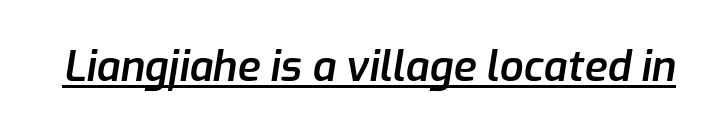
Q: Is the text bold? A: Semi-bold.
Q: Is the text italic (slanted)? A: Yes, it leans right by about 9 degrees.
Q: Is the text underlined? A: Yes.
Q: Is the spacing between letters normal or unusually wide? A: Normal.
Q: Width (condensed, normal, or wide)? A: Normal.
Q: Stroke contrast? A: Low.
Q: x-height? A: Medium.
Q: Monospaced? A: No.
